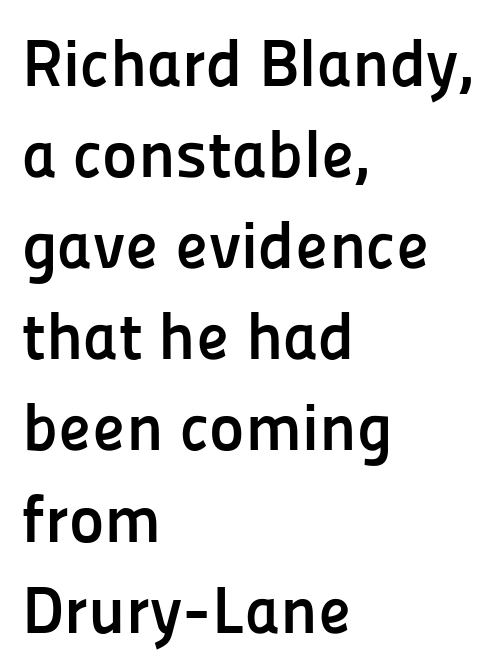
{"serif": "no", "italic": "no", "bold": "yes", "weight": "semibold", "width": "normal", "stroke_contrast": "low", "x_height": "medium", "monospaced": "no", "underline": "no", "align": "left", "line_spacing": "normal", "line_spacing_ratio": 1.36, "letter_spacing": "normal", "letter_spacing_em": 0.0, "glyph_px": 67}
